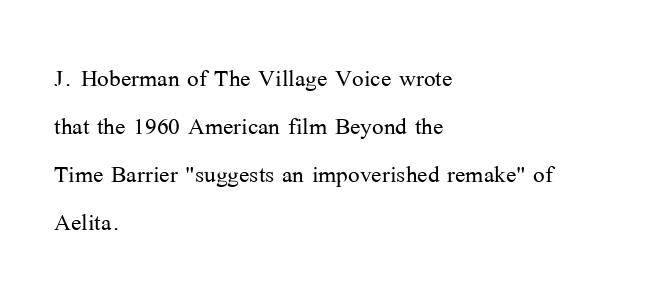
{"serif": "yes", "italic": "no", "bold": "no", "weight": "light", "width": "normal", "stroke_contrast": "medium", "x_height": "medium", "monospaced": "no", "underline": "no", "align": "left", "line_spacing": "normal", "line_spacing_ratio": 1.55, "letter_spacing": "normal", "letter_spacing_em": 0.0, "glyph_px": 31}
